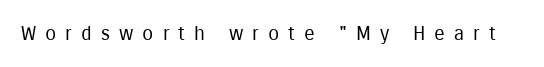
Q: Is the text bold? A: No.
Q: Is the text italic (slanted)? A: No, it is upright.
Q: Is the text underlined? A: No.
Q: Is the spacing between letters normal or unusually wide? A: Unusually wide.
